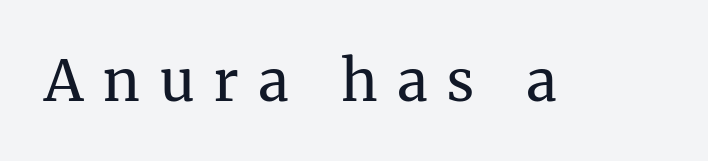
The image shows 57 px regular-weight serif type, upright; set unusually wide letter spacing (+0.35 em), not underlined; medium stroke contrast and a medium x-height.
